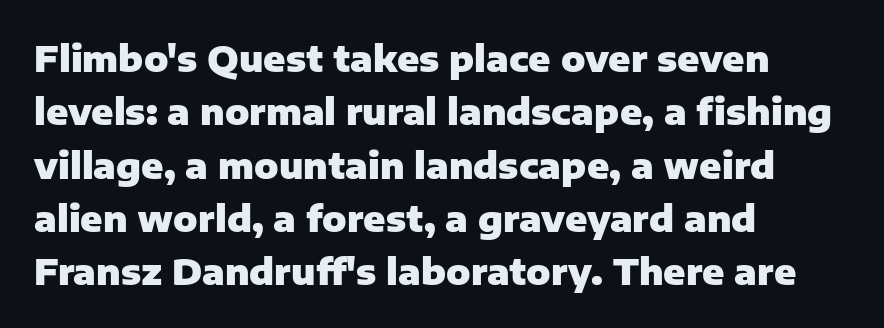
The image shows 36 px heavy sans-serif type, upright; set left-aligned, normal line spacing (1.48x), normal letter spacing, not underlined; low stroke contrast and a medium x-height.
